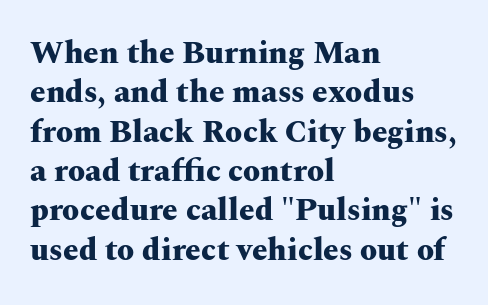
{"serif": "yes", "italic": "no", "bold": "yes", "weight": "heavy", "width": "wide", "stroke_contrast": "medium", "x_height": "medium", "monospaced": "no", "underline": "no", "align": "left", "line_spacing": "normal", "line_spacing_ratio": 1.27, "letter_spacing": "normal", "letter_spacing_em": 0.0, "glyph_px": 31}
